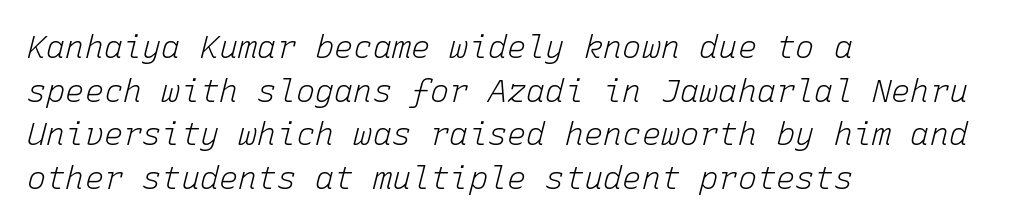
The image shows 32 px light type, italic (leaning right), monospaced; set left-aligned, normal line spacing (1.36x), normal letter spacing, not underlined; low stroke contrast and a medium x-height.
